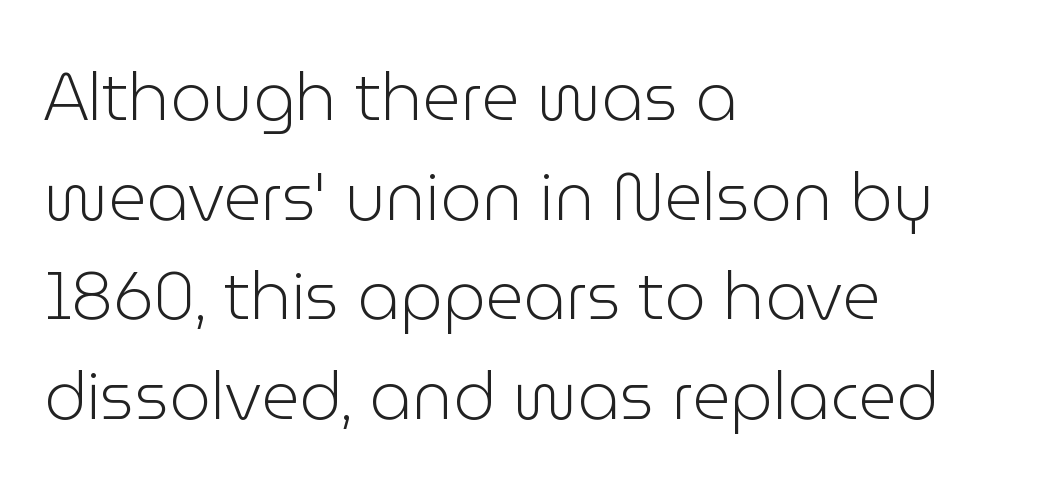
Just letters on the line, the space beneath them empty. Left-aligned paragraph, ragged on the right. The face looks like a standard text weight, possibly lighter. Here the glyphs are tracked normally, forming tight word shapes. The space between consecutive lines is moderate. Spacing verdict: proportional, widths tailored to each character.
